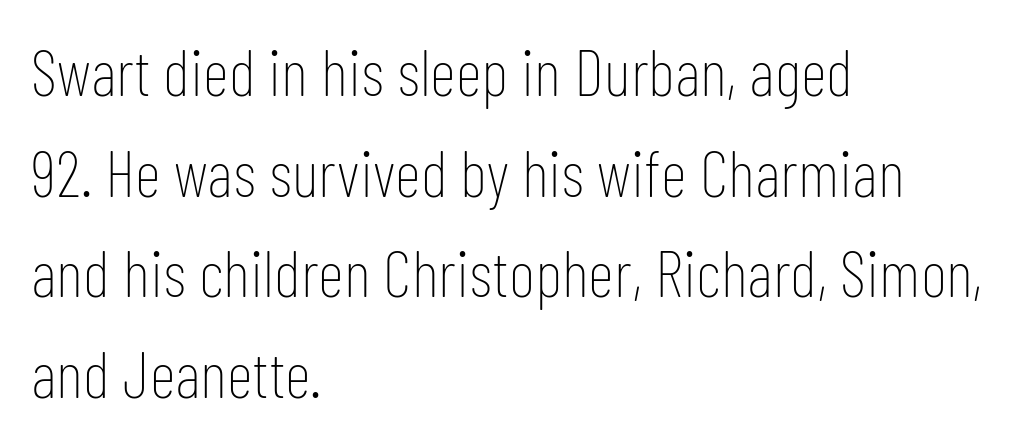
{"serif": "no", "italic": "no", "bold": "no", "weight": "thin", "width": "condensed", "stroke_contrast": "low", "x_height": "medium", "monospaced": "no", "underline": "no", "align": "left", "line_spacing": "normal", "line_spacing_ratio": 1.55, "letter_spacing": "normal", "letter_spacing_em": 0.0, "glyph_px": 65}
